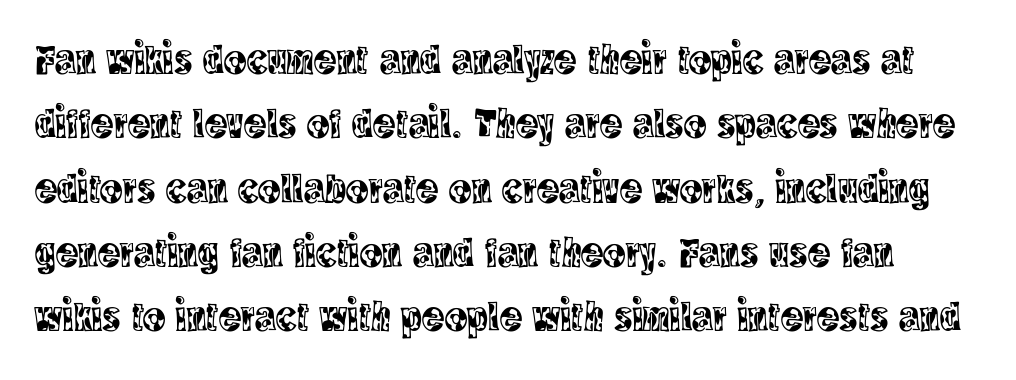
When letters stand straight like this, we call the style roman or upright. The horizontal fit of the characters is conventional and even. Line spacing here is normal. Note the varied advance widths — an 'i' is clearly narrower than an 'm'. The letters carry serifs — small finishing strokes at the ends of their stems.
